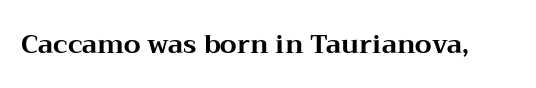
The image shows 26 px bold type, upright; set normal letter spacing, not underlined.
